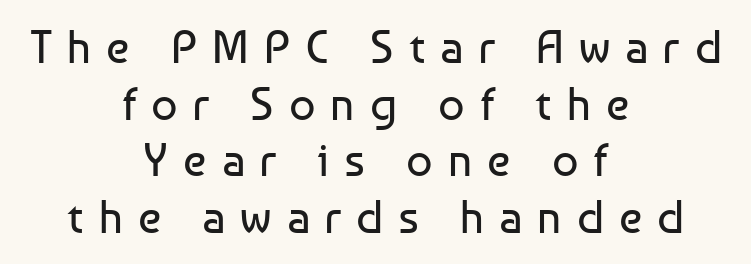
Q: Is the text bold? A: No.
Q: Is the text italic (slanted)? A: No, it is upright.
Q: Is the typeface a serif or a sans-serif typeface? A: Sans-serif.
Q: Is the text underlined? A: No.
Q: How is the paragraph aligned? A: Centered.
Q: Is the spacing between letters normal or unusually wide? A: Unusually wide.
Q: Width (condensed, normal, or wide)? A: Normal.
Q: Stroke contrast? A: Low.
Q: x-height? A: Medium.
Q: Monospaced? A: No.
